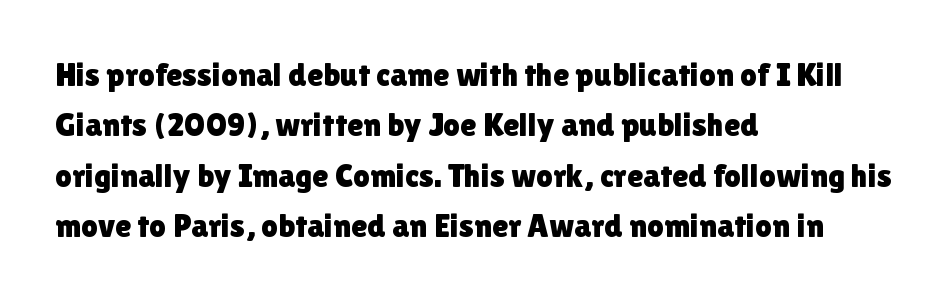
Q: Is the text italic (slanted)? A: No, it is upright.
Q: Is the typeface a serif or a sans-serif typeface? A: Sans-serif.
Q: Is the text underlined? A: No.
Q: How is the paragraph aligned? A: Left-aligned.
Q: Is the spacing between letters normal or unusually wide? A: Normal.
Q: Is the spacing between lines tight, normal or loose? A: Normal.
Q: Width (condensed, normal, or wide)? A: Normal.
Q: Stroke contrast? A: Low.
Q: x-height? A: Medium.
Q: Monospaced? A: No.
